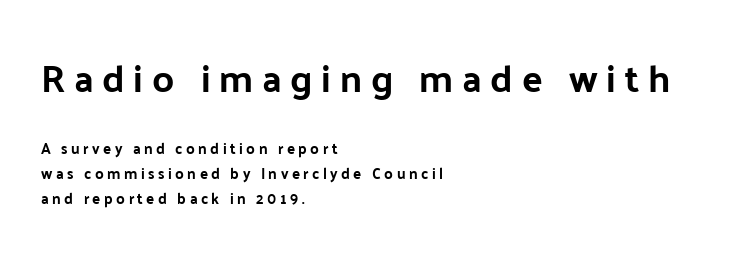
{"serif": "no", "italic": "no", "width": "normal", "stroke_contrast": "low", "x_height": "medium", "monospaced": "no", "underline": "no", "align": "left", "line_spacing": "normal", "line_spacing_ratio": 1.66, "letter_spacing": "wide", "letter_spacing_em": 0.23, "larger_block": "first", "size_ratio": 2.53, "glyph_px": 38}
